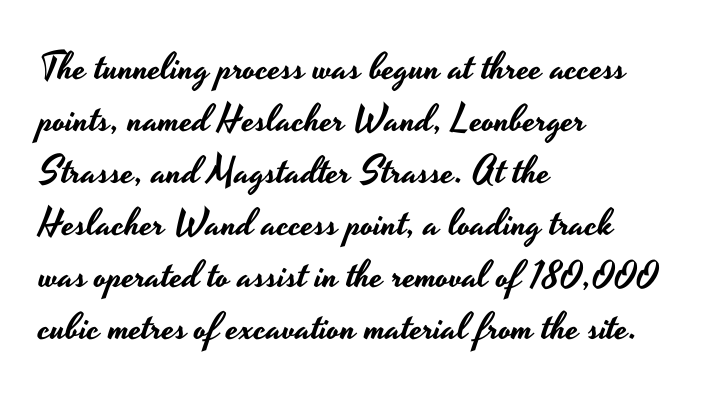
Q: Is the text italic (slanted)? A: Yes.
Q: Is the typeface a serif or a sans-serif typeface? A: Sans-serif.
Q: Is the text underlined? A: No.
Q: How is the paragraph aligned? A: Left-aligned.
Q: Is the spacing between letters normal or unusually wide? A: Normal.
Q: Is the spacing between lines tight, normal or loose? A: Normal.
Q: Width (condensed, normal, or wide)? A: Wide.
Q: Stroke contrast? A: Low.
Q: x-height? A: Small.
Q: Monospaced? A: No.
